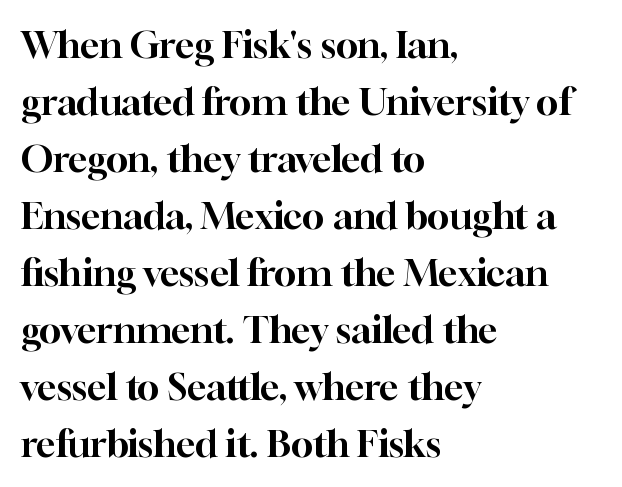
{"serif": "yes", "italic": "no", "width": "normal", "stroke_contrast": "high", "x_height": "medium", "monospaced": "no", "underline": "no", "align": "left", "line_spacing": "normal", "line_spacing_ratio": 1.54, "letter_spacing": "normal", "letter_spacing_em": 0.0, "glyph_px": 37}
